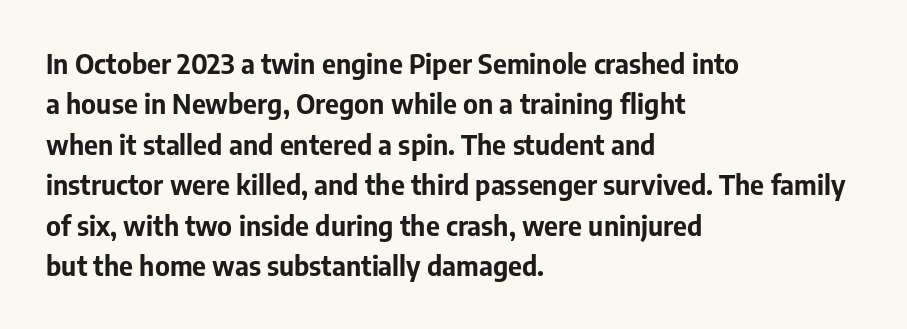
{"italic": "no", "bold": "yes", "underline": "no", "align": "left", "line_spacing": "normal", "line_spacing_ratio": 1.5, "letter_spacing": "normal", "letter_spacing_em": 0.0, "glyph_px": 27}
